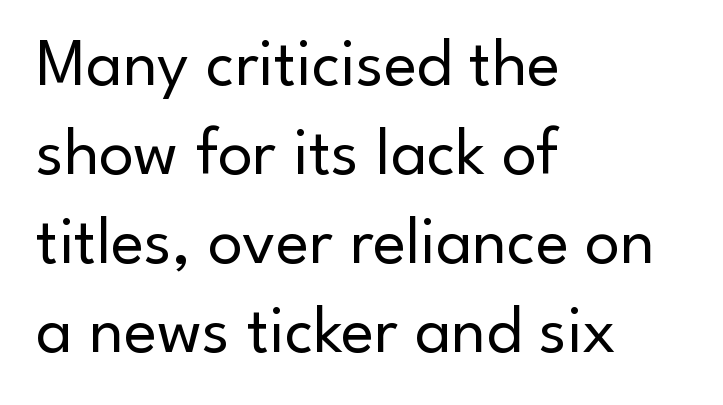
Stems here are at most as thick as an everyday book face. Inter-character spacing is left at the font's built-in metrics. Typeset ragged right — the left edge is the straight one. The characters display no serif detailing; their extremities are plain. Interline gaps are of average width in this sample.
